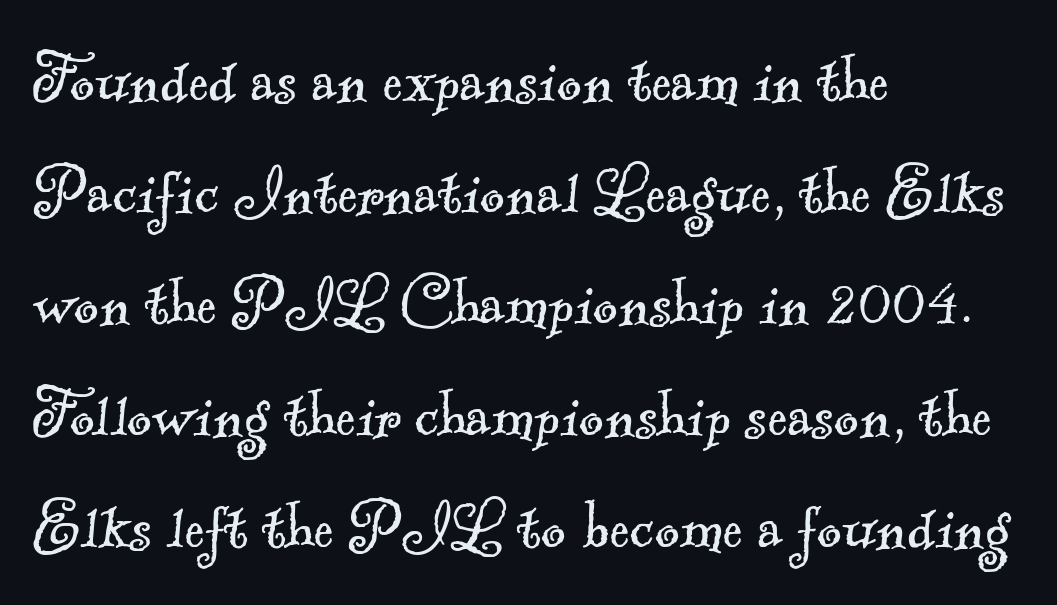
{"serif": "yes", "bold": "no", "weight": "light", "width": "normal", "x_height": "small", "monospaced": "no", "underline": "no", "align": "left", "line_spacing": "normal", "line_spacing_ratio": 1.47, "letter_spacing": "normal", "letter_spacing_em": 0.0, "glyph_px": 76}
